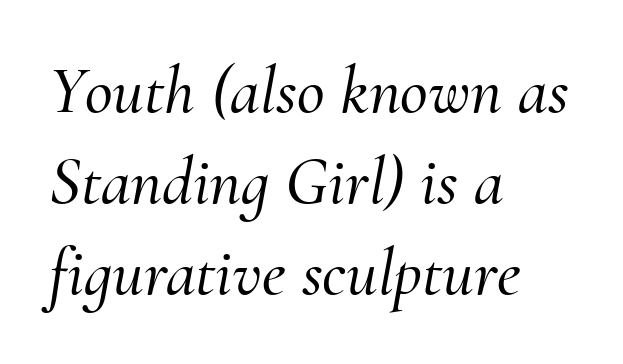
The image shows 68 px serif type, italic (leaning right); set left-aligned, normal line spacing (1.34x), normal letter spacing, not underlined; medium stroke contrast and a small x-height.
